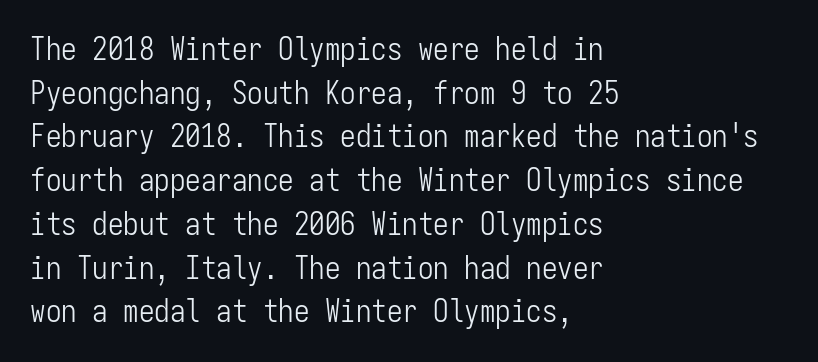
Q: Is the text bold? A: No.
Q: Is the text italic (slanted)? A: No, it is upright.
Q: Is the typeface a serif or a sans-serif typeface? A: Sans-serif.
Q: Is the text underlined? A: No.
Q: How is the paragraph aligned? A: Left-aligned.
Q: Is the spacing between letters normal or unusually wide? A: Normal.
Q: Is the spacing between lines tight, normal or loose? A: Normal.
Q: Width (condensed, normal, or wide)? A: Condensed.
Q: Stroke contrast? A: Low.
Q: x-height? A: Medium.
Q: Monospaced? A: Yes.
